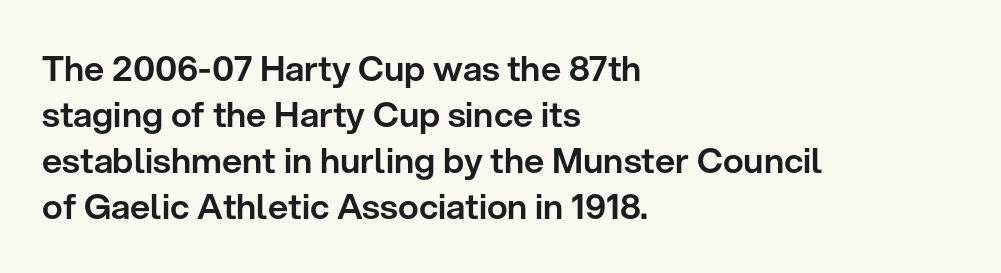
Q: Is the text italic (slanted)? A: No, it is upright.
Q: Is the typeface a serif or a sans-serif typeface? A: Sans-serif.
Q: Is the text underlined? A: No.
Q: How is the paragraph aligned? A: Left-aligned.
Q: Is the spacing between letters normal or unusually wide? A: Normal.
Q: Is the spacing between lines tight, normal or loose? A: Normal.
Q: Width (condensed, normal, or wide)? A: Normal.
Q: Stroke contrast? A: Low.
Q: x-height? A: Medium.
Q: Monospaced? A: No.
